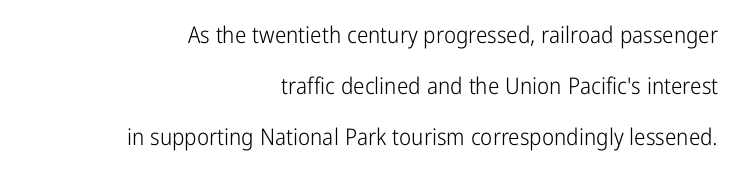
The image shows 23 px text type, upright; set right-aligned, loose line spacing (2.21x), normal letter spacing, not underlined.
